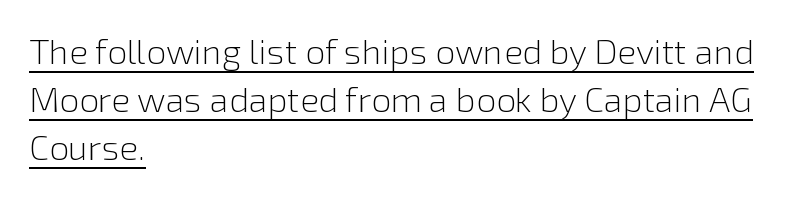
The image shows 35 px light sans-serif type, upright; set left-aligned, normal line spacing (1.37x), normal letter spacing, underlined; a medium x-height.
